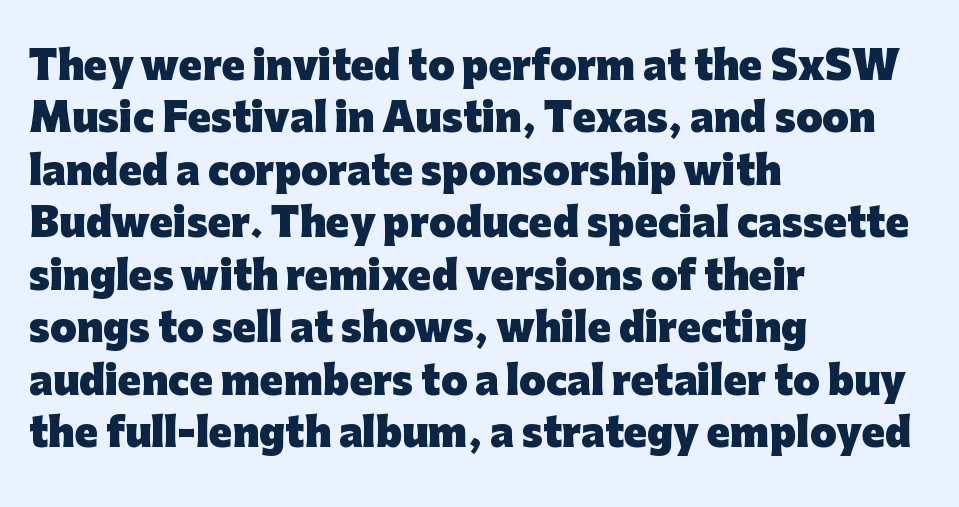
{"serif": "no", "italic": "no", "bold": "yes", "weight": "heavy", "width": "normal", "stroke_contrast": "low", "x_height": "medium", "monospaced": "no", "underline": "no", "align": "left", "line_spacing": "normal", "line_spacing_ratio": 1.38, "letter_spacing": "normal", "letter_spacing_em": 0.0, "glyph_px": 38}
